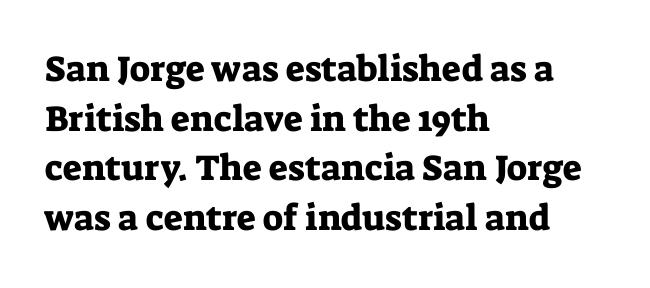
{"serif": "yes", "italic": "no", "width": "normal", "stroke_contrast": "low", "x_height": "medium", "monospaced": "no", "underline": "no", "align": "left", "line_spacing": "normal", "line_spacing_ratio": 1.38, "letter_spacing": "normal", "letter_spacing_em": 0.0, "glyph_px": 36}
